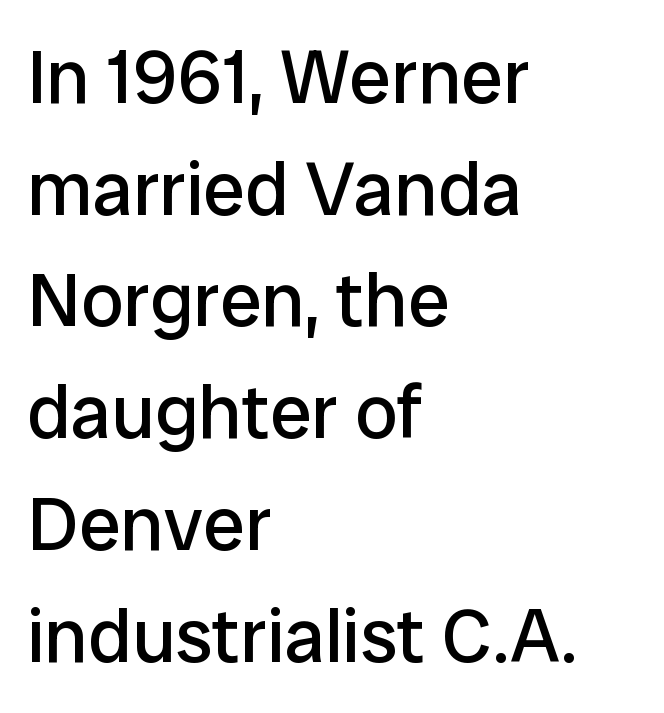
{"serif": "no", "italic": "no", "bold": "no", "weight": "regular", "width": "normal", "stroke_contrast": "low", "x_height": "medium", "monospaced": "no", "underline": "no", "align": "left", "line_spacing": "normal", "line_spacing_ratio": 1.47, "letter_spacing": "normal", "letter_spacing_em": 0.0, "glyph_px": 76}
